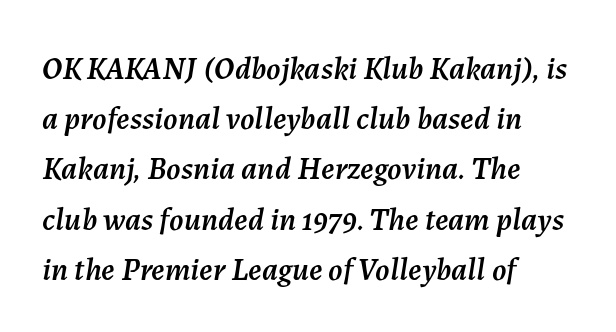
Q: Is the text italic (slanted)? A: Yes, it leans right by about 7 degrees.
Q: Is the text underlined? A: No.
Q: How is the paragraph aligned? A: Left-aligned.
Q: Is the spacing between letters normal or unusually wide? A: Normal.
Q: Is the spacing between lines tight, normal or loose? A: Normal.
Q: Width (condensed, normal, or wide)? A: Normal.
Q: Stroke contrast? A: Medium.
Q: x-height? A: Medium.
Q: Monospaced? A: No.
